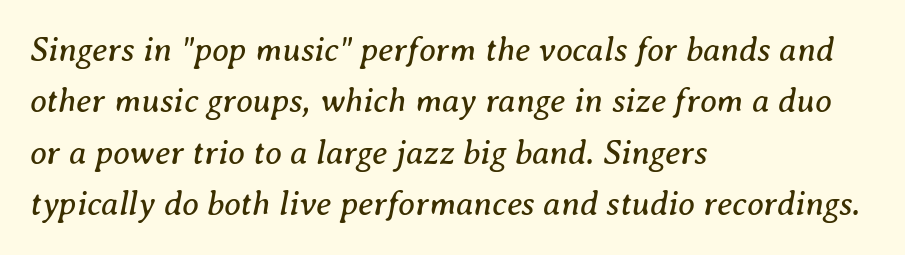
The image shows 34 px regular-weight serif type, italic (leaning right); set left-aligned, normal line spacing (1.51x), normal letter spacing, not underlined; medium stroke contrast and a medium x-height.
